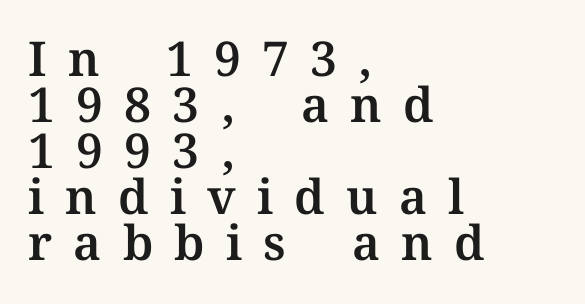
The passage is arranged the way most books set body copy — flush left. Anything drawn beneath the words? Only blank space. A typesetter would call this proportional, since set widths differ per character. A roman cut, with each character standing at attention. The type is letterspaced generously, with wide tracking.
